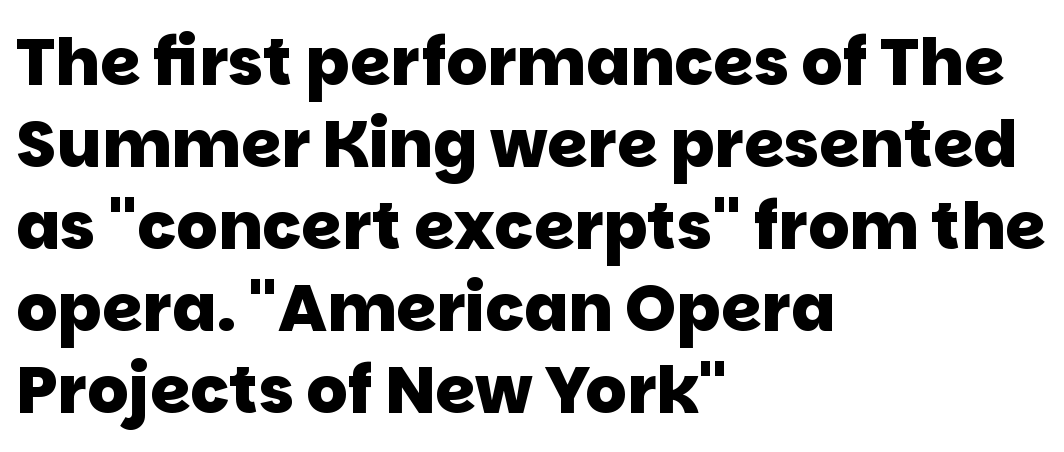
{"serif": "no", "bold": "yes", "weight": "heavy", "width": "normal", "stroke_contrast": "low", "x_height": "large", "monospaced": "no", "underline": "no", "align": "left", "line_spacing": "normal", "line_spacing_ratio": 1.26, "letter_spacing": "normal", "letter_spacing_em": 0.0, "glyph_px": 65}
